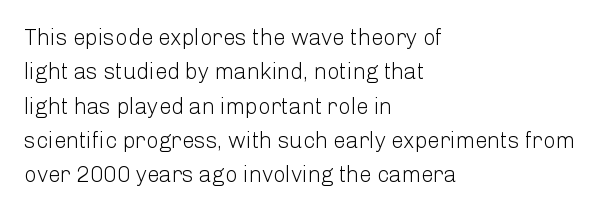
Q: Is the text bold? A: No.
Q: Is the text italic (slanted)? A: No, it is upright.
Q: Is the text underlined? A: No.
Q: How is the paragraph aligned? A: Left-aligned.
Q: Is the spacing between letters normal or unusually wide? A: Normal.
Q: Is the spacing between lines tight, normal or loose? A: Normal.
